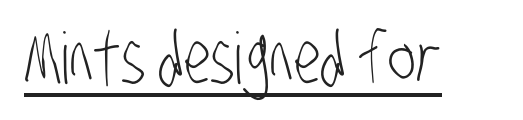
The image shows 71 px light, condensed sans-serif type; set normal letter spacing, underlined; low stroke contrast and a large x-height.
